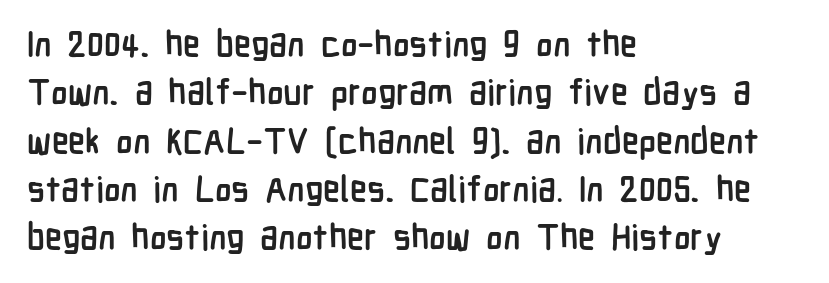
The image shows 35 px semibold, condensed sans-serif type, upright; set left-aligned, normal line spacing (1.38x), normal letter spacing, not underlined; low stroke contrast and a medium x-height.
